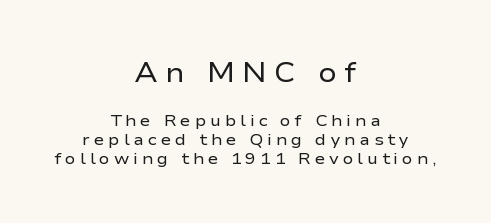
{"serif": "no", "italic": "no", "bold": "no", "weight": "regular", "width": "wide", "stroke_contrast": "low", "x_height": "medium", "monospaced": "no", "underline": "no", "align": "center", "line_spacing_ratio": 1.19, "letter_spacing": "wide", "letter_spacing_em": 0.24, "larger_block": "first", "size_ratio": 1.75, "glyph_px": 28}
